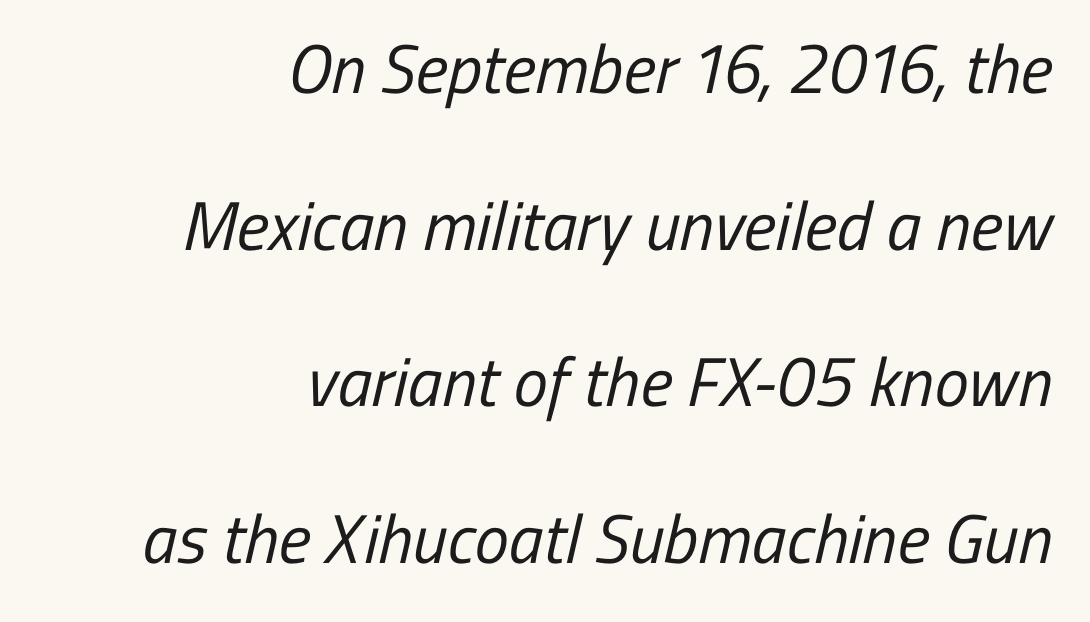
Q: Is the text bold? A: No.
Q: Is the typeface a serif or a sans-serif typeface? A: Sans-serif.
Q: Is the text underlined? A: No.
Q: How is the paragraph aligned? A: Right-aligned.
Q: Is the spacing between letters normal or unusually wide? A: Normal.
Q: Is the spacing between lines tight, normal or loose? A: Loose.
Q: Width (condensed, normal, or wide)? A: Condensed.
Q: Stroke contrast? A: Low.
Q: x-height? A: Medium.
Q: Monospaced? A: No.
